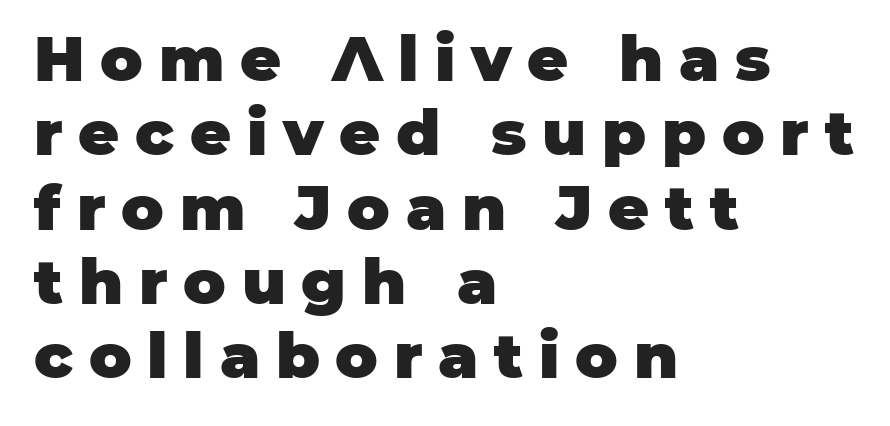
Letter spacing: wide. Letters rest on an invisible, unmarked baseline. On the weight axis this lands at bold, roughly 700. This sample uses an upright cut, with every glyph sitting square on the baseline.
